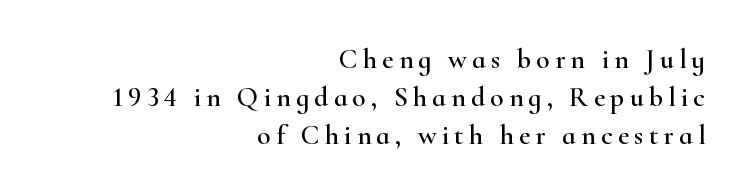
The image shows 28 px wide serif type, upright; set right-aligned, normal line spacing (1.36x), not underlined; high stroke contrast and a small x-height.
